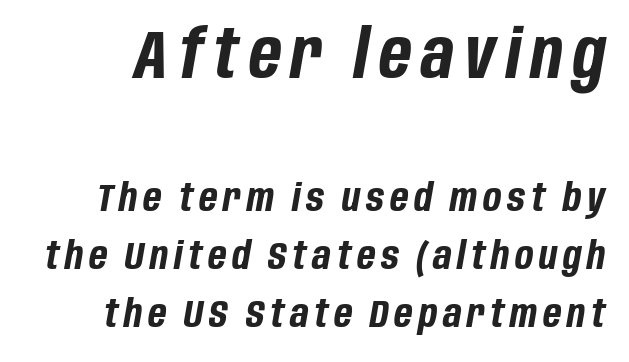
{"italic": "yes", "lean": "right", "slant_degrees": 10, "bold": "yes", "weight": "bold", "width": "condensed", "stroke_contrast": "low", "x_height": "large", "monospaced": "no", "underline": "no", "line_spacing": "normal", "line_spacing_ratio": 1.53, "larger_block": "first", "size_ratio": 1.76, "glyph_px": 67}
